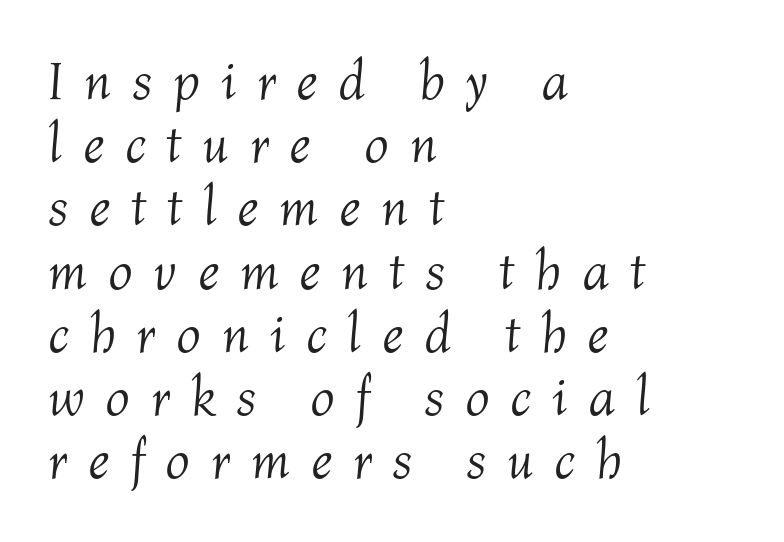
The image shows 54 px light type, italic (leaning right); set left-aligned, line spacing 1.17x, unusually wide letter spacing (+0.38 em), not underlined; medium stroke contrast and a medium x-height.
